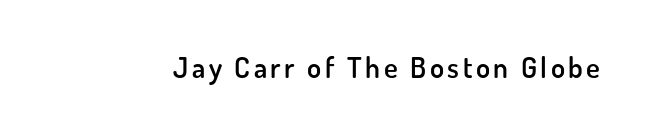
{"serif": "no", "italic": "no", "bold": "semi", "weight": "semibold", "width": "normal", "stroke_contrast": "low", "x_height": "small", "monospaced": "no", "underline": "no", "glyph_px": 29}
